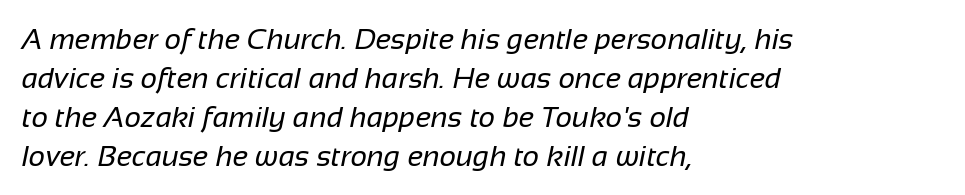
The image shows 29 px regular-weight sans-serif type; set left-aligned, normal line spacing (1.34x), normal letter spacing, not underlined; low stroke contrast and a medium x-height.
